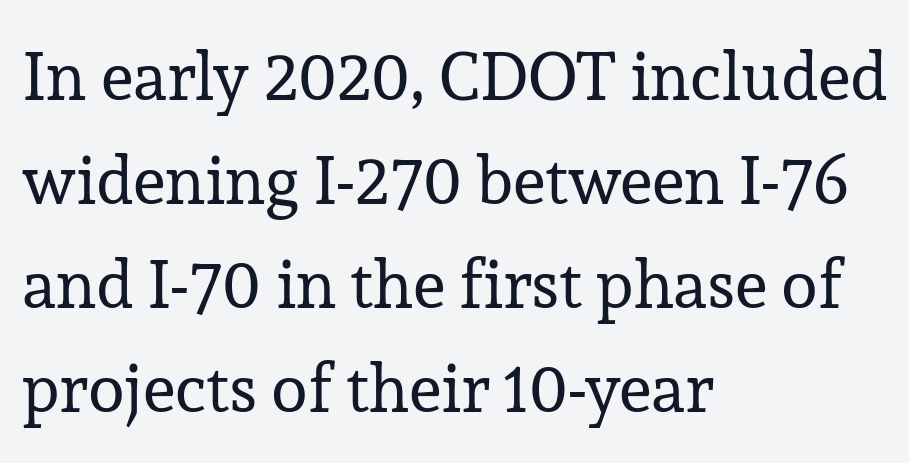
{"serif": "yes", "italic": "no", "bold": "no", "weight": "regular", "width": "normal", "stroke_contrast": "low", "x_height": "medium", "monospaced": "no", "underline": "no", "align": "left", "line_spacing": "normal", "line_spacing_ratio": 1.55, "letter_spacing": "normal", "letter_spacing_em": 0.0, "glyph_px": 67}
